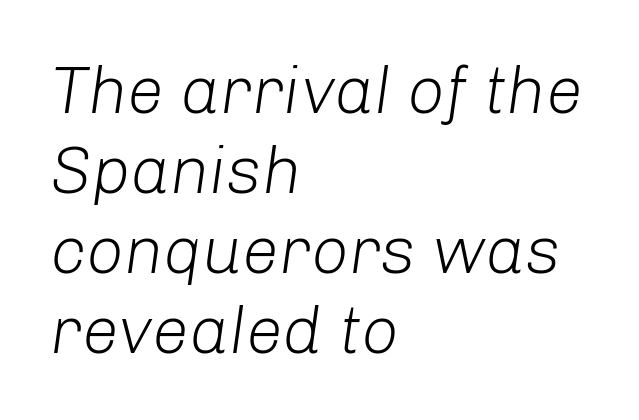
The image shows 66 px light type, italic (leaning right); set left-aligned, line spacing 1.21x, normal letter spacing, not underlined; low stroke contrast and a medium x-height.
